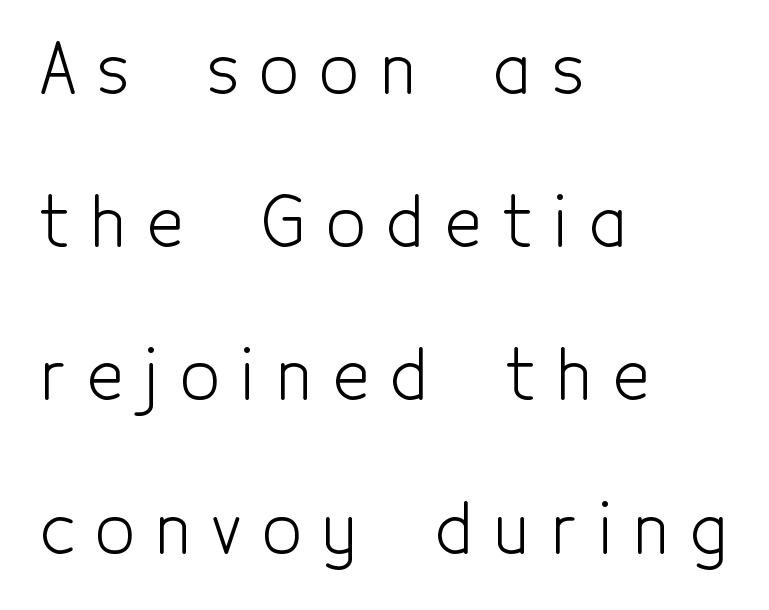
Q: Is the text bold? A: No.
Q: Is the text italic (slanted)? A: No, it is upright.
Q: Is the typeface a serif or a sans-serif typeface? A: Sans-serif.
Q: Is the text underlined? A: No.
Q: How is the paragraph aligned? A: Left-aligned.
Q: Is the spacing between letters normal or unusually wide? A: Unusually wide.
Q: Is the spacing between lines tight, normal or loose? A: Loose.
Q: Width (condensed, normal, or wide)? A: Condensed.
Q: x-height? A: Medium.
Q: Monospaced? A: No.
